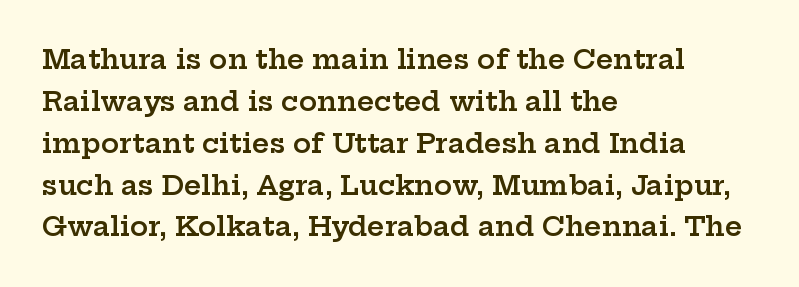
{"italic": "no", "bold": "semi", "underline": "no", "align": "left", "line_spacing": "normal", "line_spacing_ratio": 1.55, "letter_spacing": "normal", "letter_spacing_em": 0.0, "glyph_px": 27}
